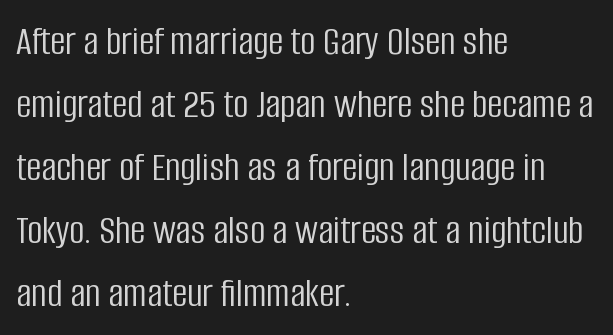
This rendering uses left alignment, leaving the right contour irregular. Stems and bowls with no extra thickness — not bold. Is this a sans? Yes — the strokes have no serifs. The rendering uses a moderate line-height, typical for paragraphs.
